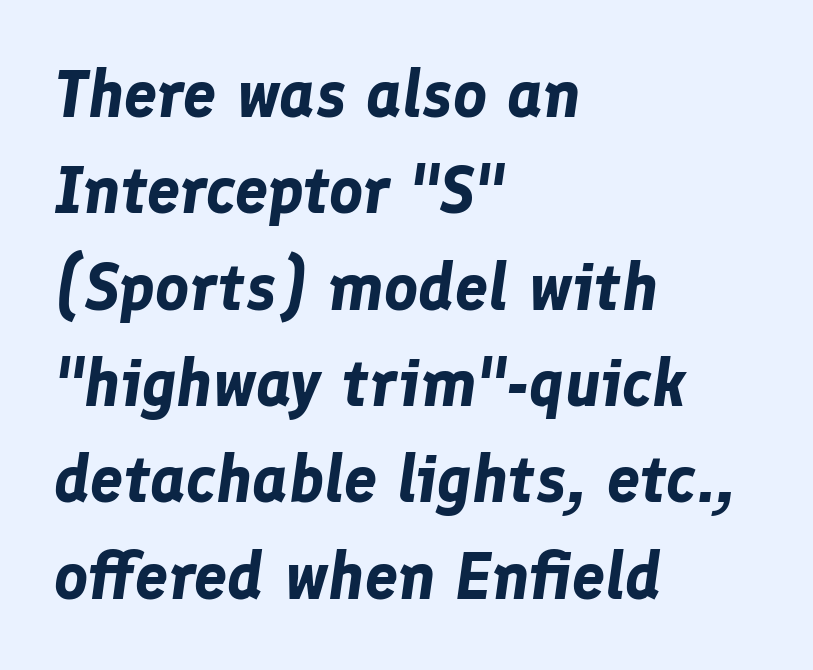
Q: Is the text bold? A: Yes.
Q: Is the text italic (slanted)? A: Yes, it leans right by about 8 degrees.
Q: Is the text underlined? A: No.
Q: How is the paragraph aligned? A: Left-aligned.
Q: Is the spacing between letters normal or unusually wide? A: Normal.
Q: Is the spacing between lines tight, normal or loose? A: Normal.
Q: Width (condensed, normal, or wide)? A: Normal.
Q: Stroke contrast? A: Low.
Q: x-height? A: Medium.
Q: Monospaced? A: No.
